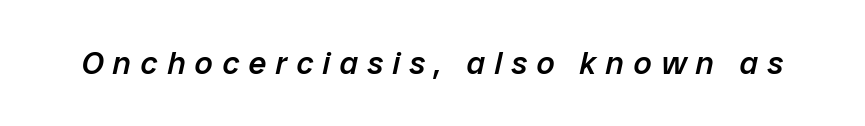
{"italic": "yes", "lean": "right", "slant_degrees": 12, "bold": "semi", "weight": "semibold", "width": "normal", "stroke_contrast": "low", "x_height": "medium", "monospaced": "no", "underline": "no", "letter_spacing": "wide", "letter_spacing_em": 0.29, "glyph_px": 32}
